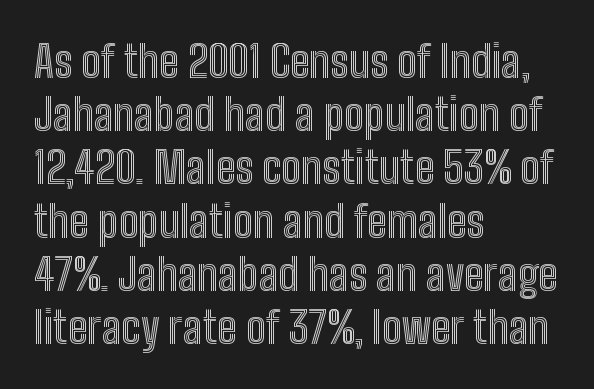
Q: Is the text italic (slanted)? A: No, it is upright.
Q: Is the text underlined? A: No.
Q: How is the paragraph aligned? A: Left-aligned.
Q: Is the spacing between letters normal or unusually wide? A: Normal.
Q: Width (condensed, normal, or wide)? A: Condensed.
Q: x-height? A: Medium.
Q: Monospaced? A: No.
